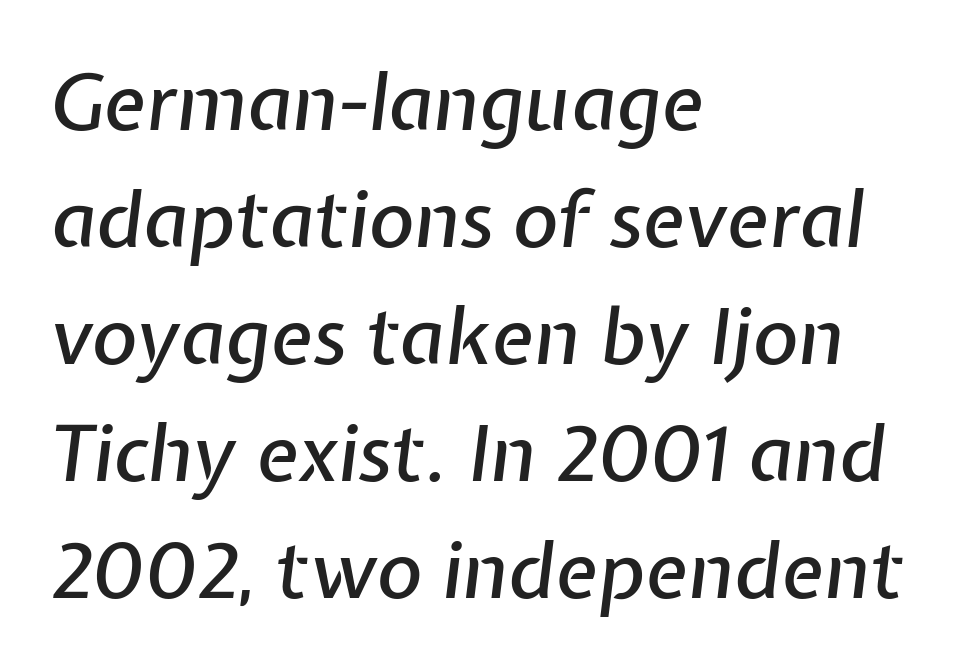
{"italic": "yes", "lean": "right", "slant_degrees": 7, "width": "normal", "stroke_contrast": "low", "x_height": "medium", "monospaced": "no", "underline": "no", "align": "left", "line_spacing": "normal", "line_spacing_ratio": 1.5, "letter_spacing": "normal", "letter_spacing_em": 0.0, "glyph_px": 78}
